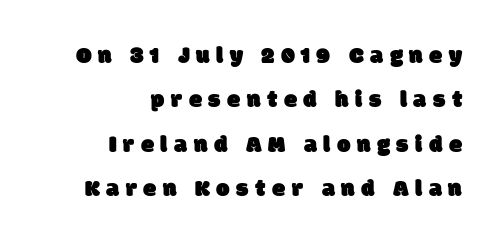
Q: Is the text underlined? A: No.
Q: How is the paragraph aligned? A: Right-aligned.
Q: Is the spacing between letters normal or unusually wide? A: Unusually wide.
